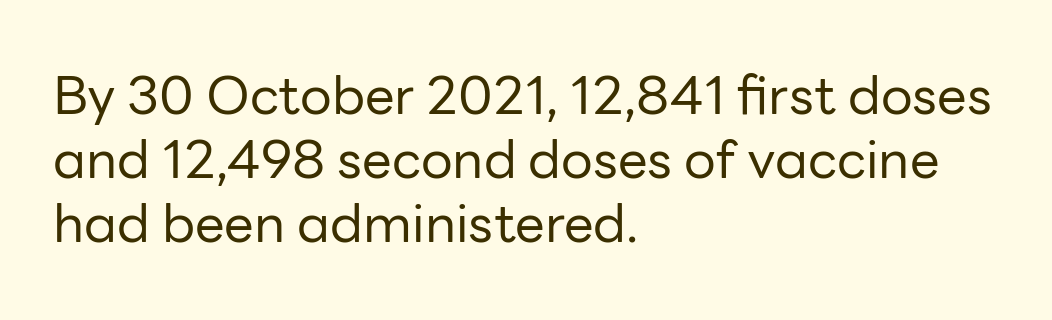
Q: Is the text bold? A: No.
Q: Is the text italic (slanted)? A: No, it is upright.
Q: Is the typeface a serif or a sans-serif typeface? A: Sans-serif.
Q: Is the text underlined? A: No.
Q: How is the paragraph aligned? A: Left-aligned.
Q: Is the spacing between letters normal or unusually wide? A: Normal.
Q: Width (condensed, normal, or wide)? A: Normal.
Q: Stroke contrast? A: Low.
Q: x-height? A: Medium.
Q: Monospaced? A: No.
